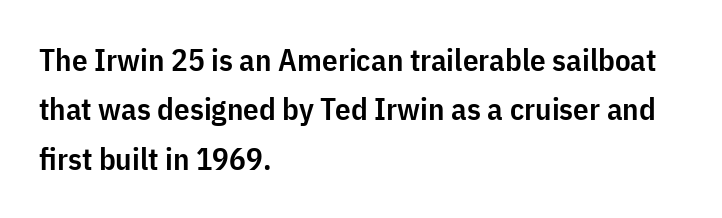
The image shows 31 px semibold, condensed sans-serif type, upright; set left-aligned, normal line spacing (1.59x), normal letter spacing, not underlined; low stroke contrast and a medium x-height.
